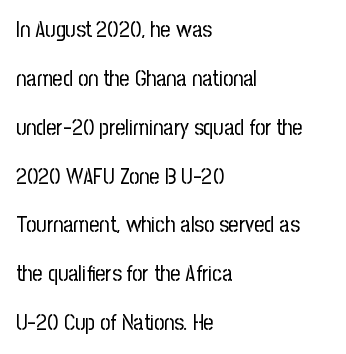
The image shows 22 px text type, upright; set left-aligned, loose line spacing (2.22x), normal letter spacing, not underlined.
